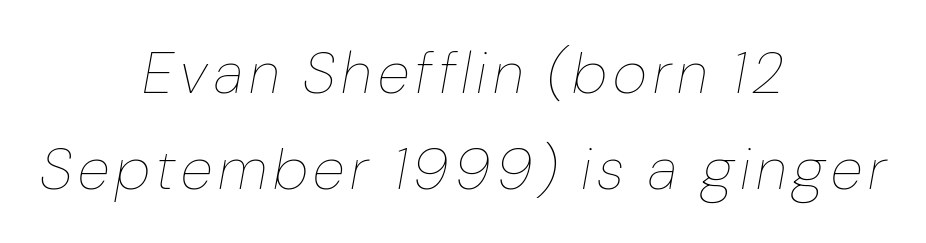
{"italic": "yes", "lean": "right", "slant_degrees": 10, "bold": "no", "weight": "thin", "width": "normal", "stroke_contrast": "low", "x_height": "medium", "monospaced": "no", "underline": "no", "align": "center", "line_spacing": "normal", "line_spacing_ratio": 1.63, "glyph_px": 59}
